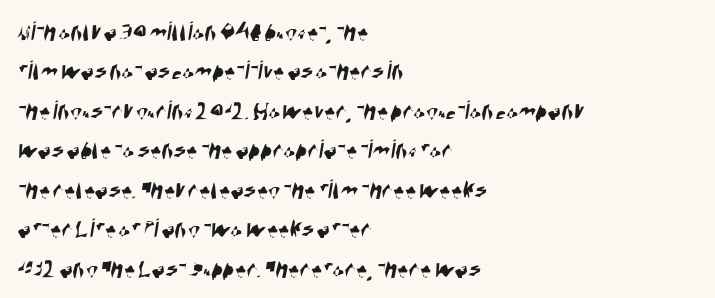
{"serif": "no", "width": "condensed", "stroke_contrast": "high", "x_height": "large", "monospaced": "no", "underline": "no", "align": "left", "line_spacing": "normal", "line_spacing_ratio": 1.41, "letter_spacing": "normal", "letter_spacing_em": 0.0, "glyph_px": 28}
